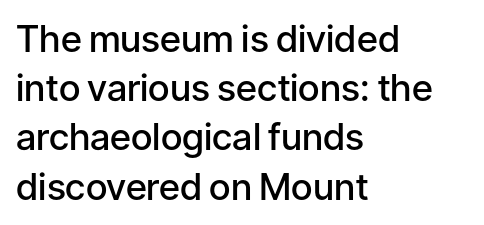
Italic? Not at all — the glyphs are vertical. Stroke thickness is moderately raised; the sample reads as semibold. Is there much room between lines? A standard amount, neither cramped nor airy. Compared with typical body copy, the letter spacing here is the same.
